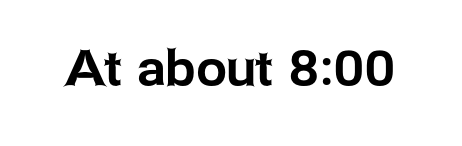
The image shows 49 px sans-serif type, upright; set normal letter spacing, not underlined; low stroke contrast and a medium x-height.
